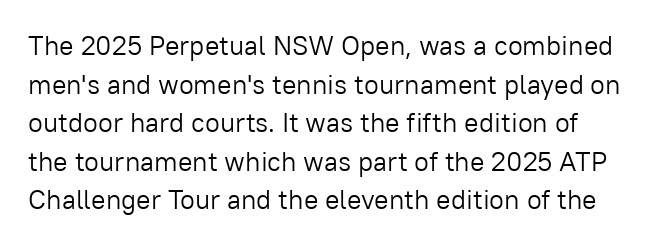
{"italic": "no", "bold": "no", "underline": "no", "line_spacing": "normal", "line_spacing_ratio": 1.43, "letter_spacing": "normal", "letter_spacing_em": 0.0, "glyph_px": 27}
